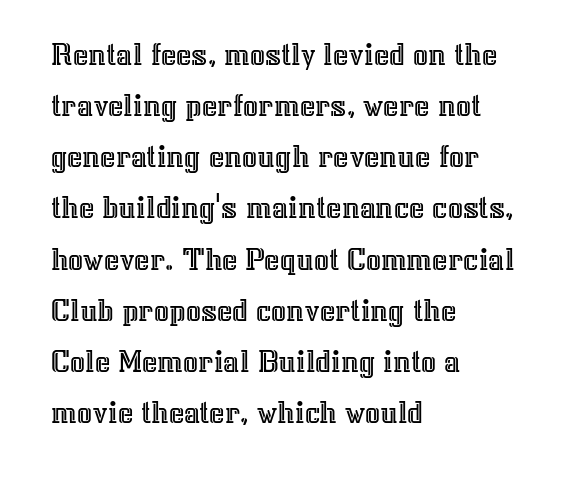
Q: Is the text italic (slanted)? A: No, it is upright.
Q: Is the text underlined? A: No.
Q: How is the paragraph aligned? A: Left-aligned.
Q: Is the spacing between letters normal or unusually wide? A: Normal.
Q: Is the spacing between lines tight, normal or loose? A: Normal.
Q: Width (condensed, normal, or wide)? A: Normal.
Q: x-height? A: Medium.
Q: Monospaced? A: No.
